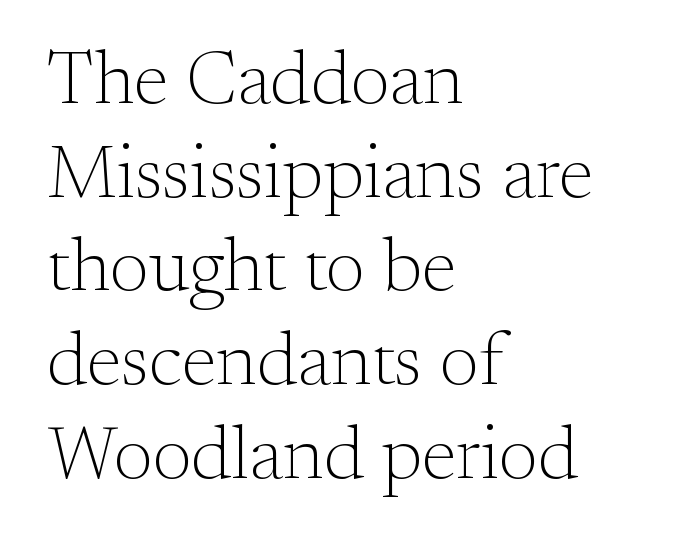
A typesetter would call this leading conventional body-copy spacing. Casual observation: everything's shoved over to the left. Vertical strokes here are truly vertical. This sample has the flowing, uneven cadence of proportional lettering.
